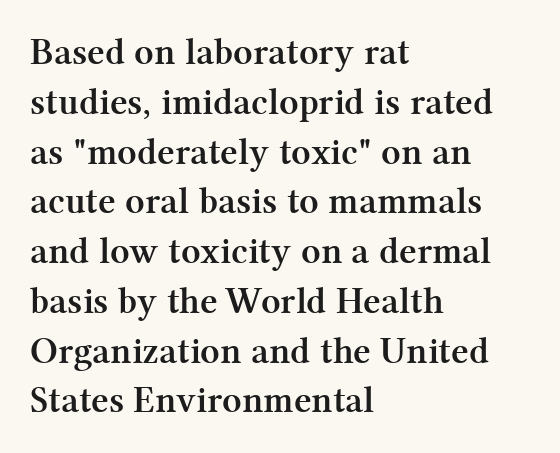
The image shows 38 px semibold serif type, upright; set left-aligned, normal line spacing (1.31x), normal letter spacing, not underlined; medium stroke contrast and a medium x-height.
